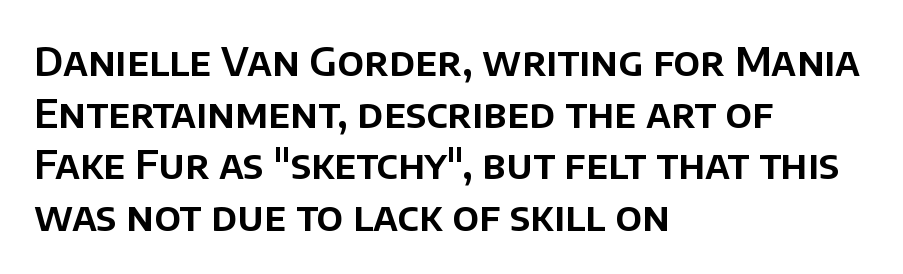
No word sits above an underline. This sample uses a sans-serif face. Normally led — the rows are evenly, conventionally spaced. Proportional: the letters do not fall into vertical columns.
